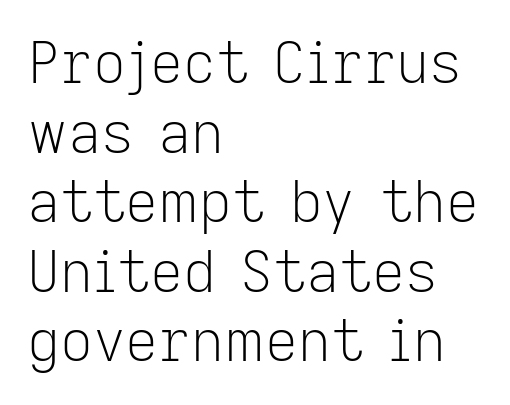
The image shows 57 px light sans-serif type, upright; set left-aligned, line spacing 1.22x, normal letter spacing, not underlined; low stroke contrast and a medium x-height.
